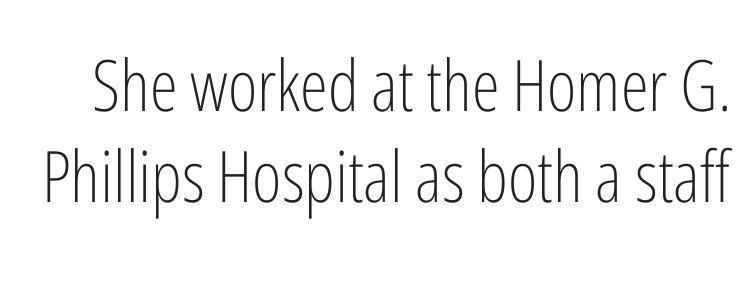
Q: Is the text bold? A: No.
Q: Is the text italic (slanted)? A: No, it is upright.
Q: Is the typeface a serif or a sans-serif typeface? A: Sans-serif.
Q: Is the text underlined? A: No.
Q: Is the spacing between letters normal or unusually wide? A: Normal.
Q: Is the spacing between lines tight, normal or loose? A: Normal.
Q: Width (condensed, normal, or wide)? A: Condensed.
Q: Stroke contrast? A: Low.
Q: x-height? A: Medium.
Q: Monospaced? A: No.
